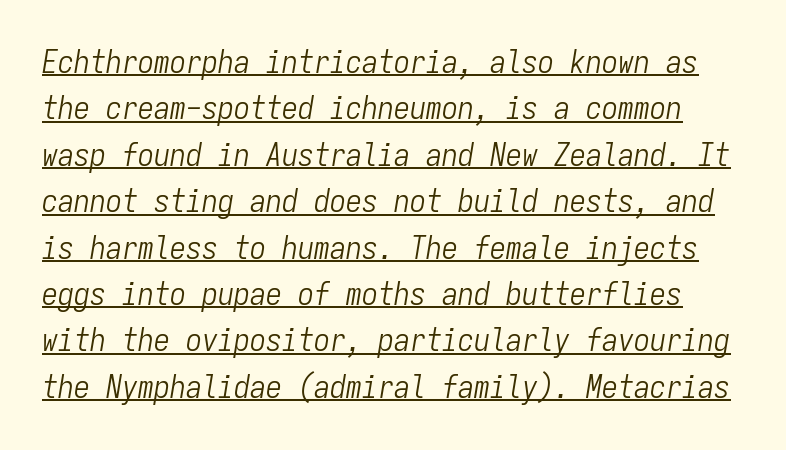
{"italic": "yes", "lean": "right", "slant_degrees": 9, "bold": "no", "weight": "light", "width": "condensed", "stroke_contrast": "low", "x_height": "medium", "monospaced": "yes", "underline": "yes", "line_spacing": "normal", "line_spacing_ratio": 1.45, "letter_spacing": "normal", "letter_spacing_em": 0.0, "glyph_px": 32}
